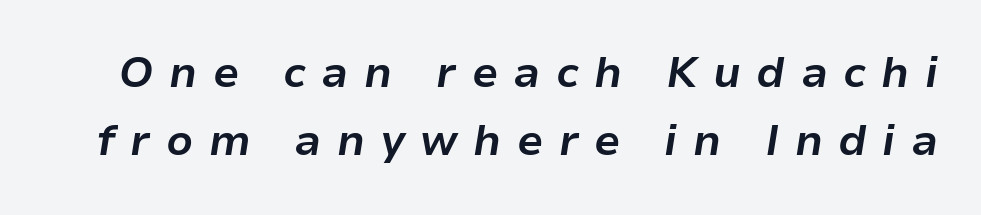
{"italic": "yes", "lean": "right", "slant_degrees": 9, "bold": "yes", "weight": "bold", "width": "normal", "stroke_contrast": "low", "x_height": "medium", "monospaced": "no", "underline": "no", "line_spacing": "normal", "line_spacing_ratio": 1.59, "letter_spacing": "wide", "letter_spacing_em": 0.36, "glyph_px": 43}
